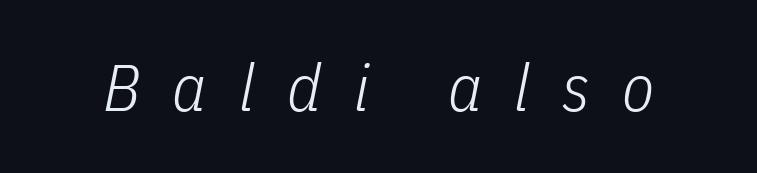
{"italic": "yes", "lean": "right", "slant_degrees": 11, "bold": "no", "weight": "light", "width": "condensed", "stroke_contrast": "low", "x_height": "medium", "monospaced": "no", "underline": "no", "letter_spacing": "wide", "letter_spacing_em": 0.49, "glyph_px": 66}
